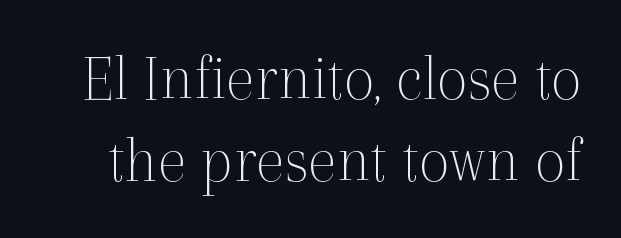
Spacing between characters is what you'd get straight out of the box. Ascenders rise straight up at ninety degrees. Check the space under the baseline: it is left empty. Stems here are at most as thick as an everyday book face. Each letter keeps its own natural width here, so spacing adapts to shape.
